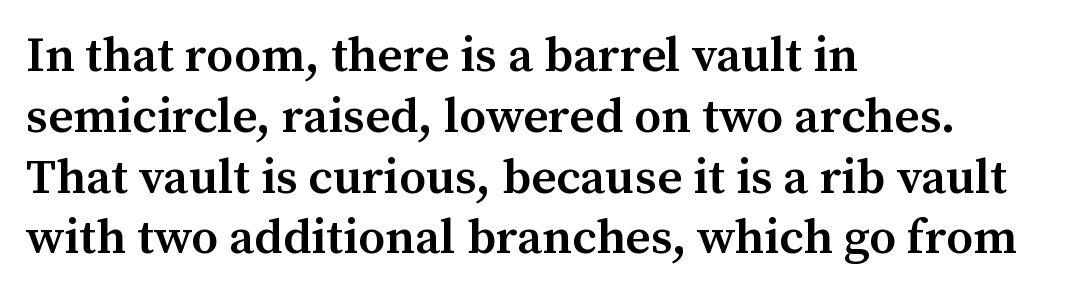
{"serif": "yes", "italic": "no", "bold": "semi", "weight": "semibold", "width": "normal", "stroke_contrast": "medium", "x_height": "medium", "monospaced": "no", "underline": "no", "align": "left", "line_spacing_ratio": 1.24, "letter_spacing": "normal", "letter_spacing_em": 0.0, "glyph_px": 49}
